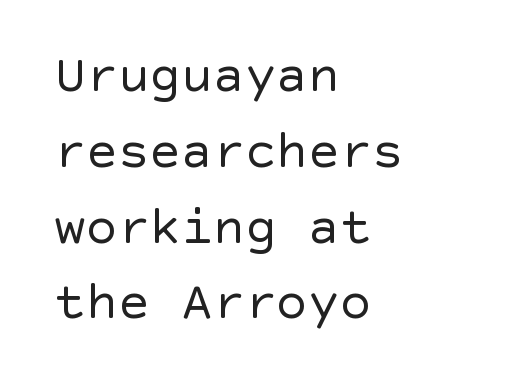
{"serif": "no", "italic": "no", "bold": "no", "weight": "regular", "width": "normal", "x_height": "large", "underline": "no", "align": "left", "line_spacing": "normal", "line_spacing_ratio": 1.43, "letter_spacing": "normal", "letter_spacing_em": 0.0, "glyph_px": 53}
